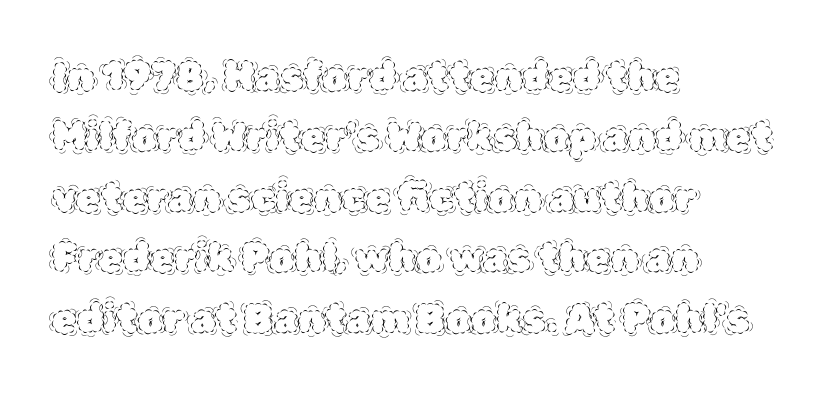
The image shows 40 px thin type, upright; set left-aligned, normal line spacing (1.51x), normal letter spacing, not underlined; a large x-height.
